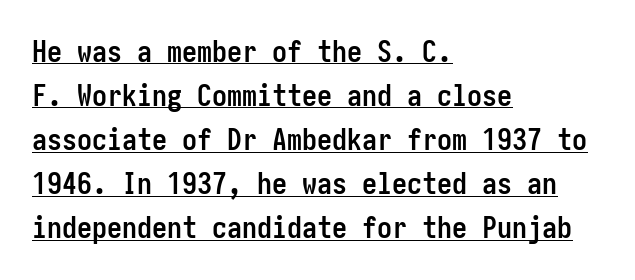
Every stem runs plumb, perpendicular to the baseline. The passage shown has conventional tracking throughout. These characters rest on top of a visible drawn line. In CSS terms this would be text-align: left. Stroke terminals: plain, sans-serif. Summary of weight: heavy, a full bold.
